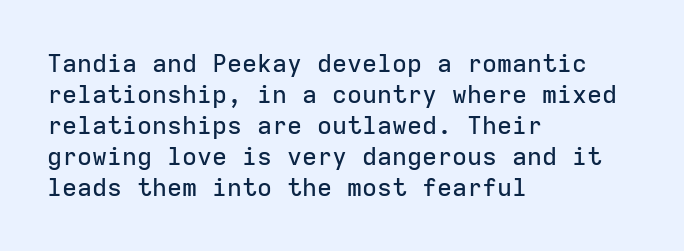
The image shows 25 px text type, upright; set left-aligned, line spacing 1.24x, normal letter spacing, not underlined.
